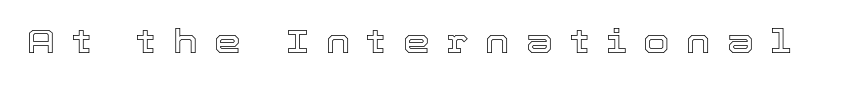
Q: Is the text italic (slanted)? A: No, it is upright.
Q: Is the text underlined? A: No.
Q: Is the spacing between letters normal or unusually wide? A: Unusually wide.
Q: Width (condensed, normal, or wide)? A: Normal.
Q: x-height? A: Medium.
Q: Monospaced? A: No.
